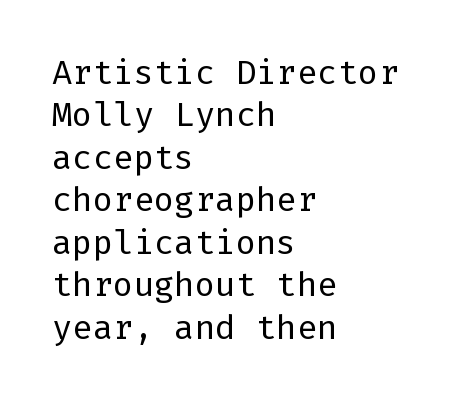
Spacing between characters is what you'd get straight out of the box. A classic flush-left, rag-right setting is used for this passage. The rows are spaced the way most documents space them. Is there any slant? The stems are plumb. Serifs: no, the terminals of the letterforms are clean. Vertical stems look standard width or narrower in stroke.
